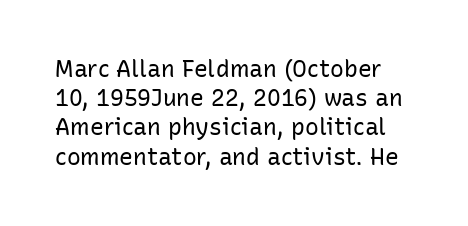
Q: Is the text bold? A: No.
Q: Is the text italic (slanted)? A: No, it is upright.
Q: Is the text underlined? A: No.
Q: Is the spacing between letters normal or unusually wide? A: Normal.
Q: Is the spacing between lines tight, normal or loose? A: Normal.
